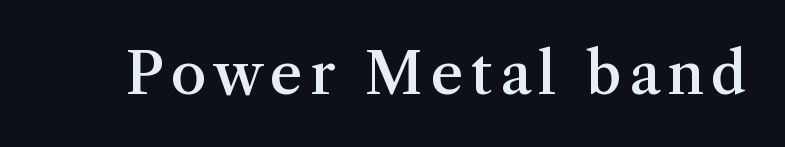
{"serif": "yes", "italic": "no", "bold": "semi", "weight": "semibold", "width": "normal", "stroke_contrast": "medium", "x_height": "medium", "monospaced": "no", "underline": "no", "glyph_px": 57}
